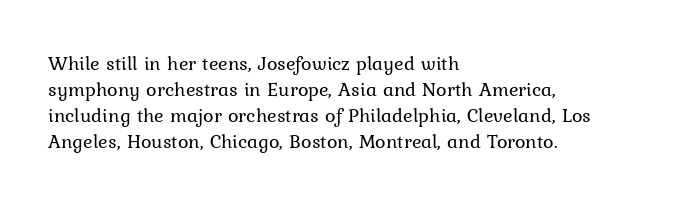
Q: Is the text bold? A: No.
Q: Is the text italic (slanted)? A: No, it is upright.
Q: Is the text underlined? A: No.
Q: How is the paragraph aligned? A: Left-aligned.
Q: Is the spacing between letters normal or unusually wide? A: Normal.
Q: Is the spacing between lines tight, normal or loose? A: Normal.
